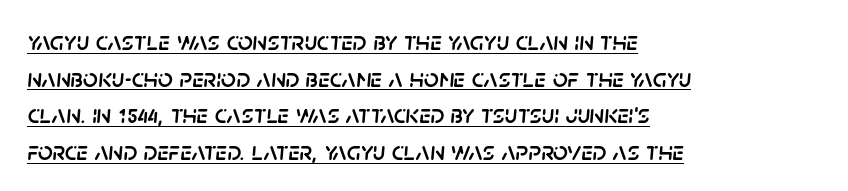
{"italic": "yes", "lean": "right", "slant_degrees": 5, "underline": "yes", "align": "left", "line_spacing": "normal", "line_spacing_ratio": 1.41, "letter_spacing": "normal", "letter_spacing_em": 0.0, "glyph_px": 26}
